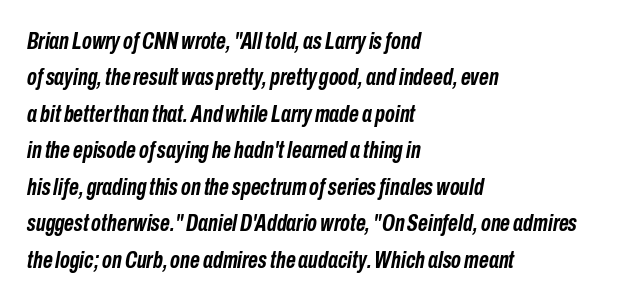
The image shows 24 px bold type, italic (leaning right); set left-aligned, normal line spacing (1.52x), normal letter spacing, not underlined.
